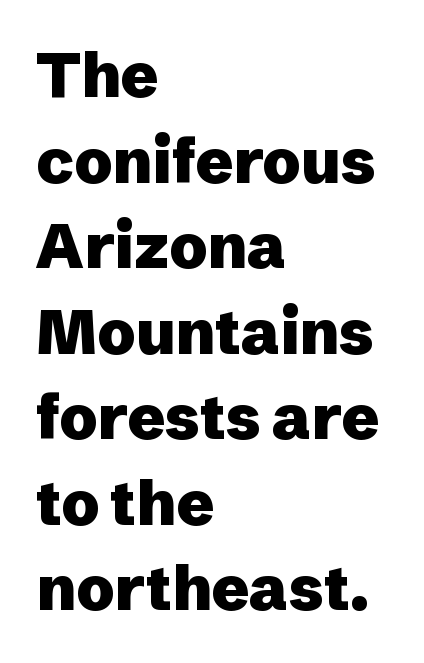
Plain, unruled lines of type. The type sits square on the baseline with zero lean. This block has exactly the height ordinary leading produces. The face used here is a sans, in the tradition of grotesques and geometrics. Proportional: the letters do not fall into vertical columns. These lines are set flush left with a ragged right edge.
